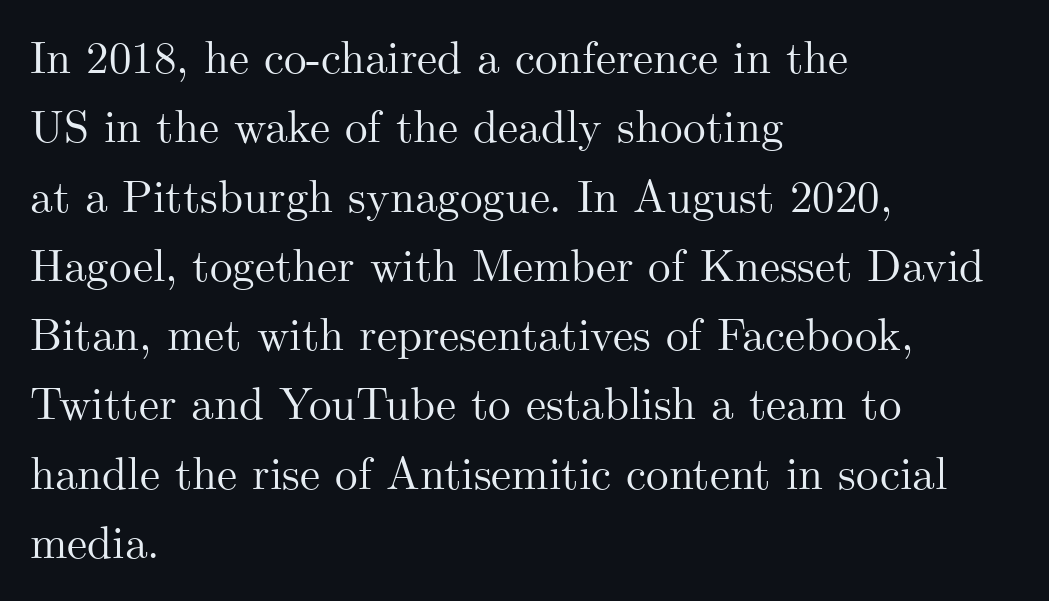
The typesetter chose a ragged-right arrangement here. Looks like regular typesetting: each glyph gets only the width it needs. The words here are not underlined. Serif or sans? Serif — the stroke terminals have little feet.
